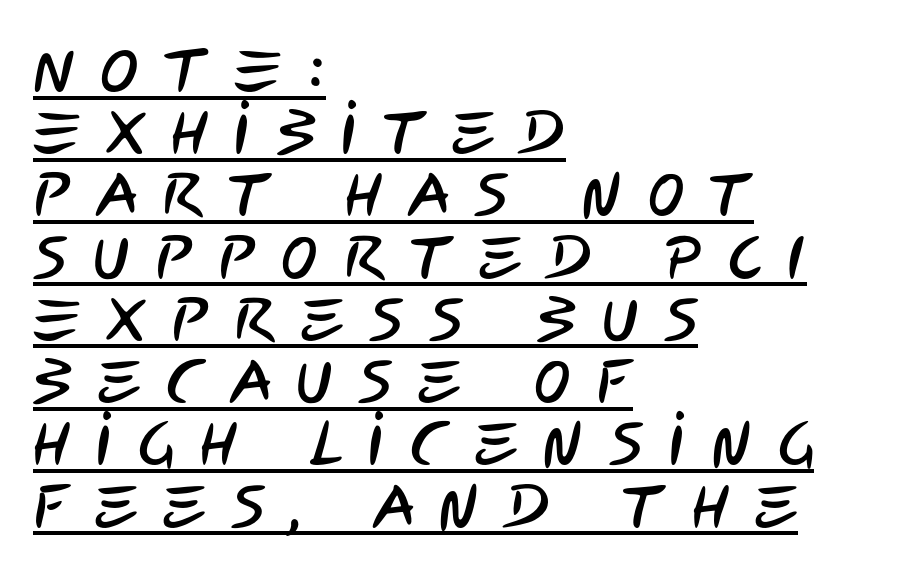
The image shows 61 px condensed sans-serif type; set left-aligned, tight line spacing (1.02x), unusually wide letter spacing (+0.42 em), underlined; low stroke contrast and a large x-height.
